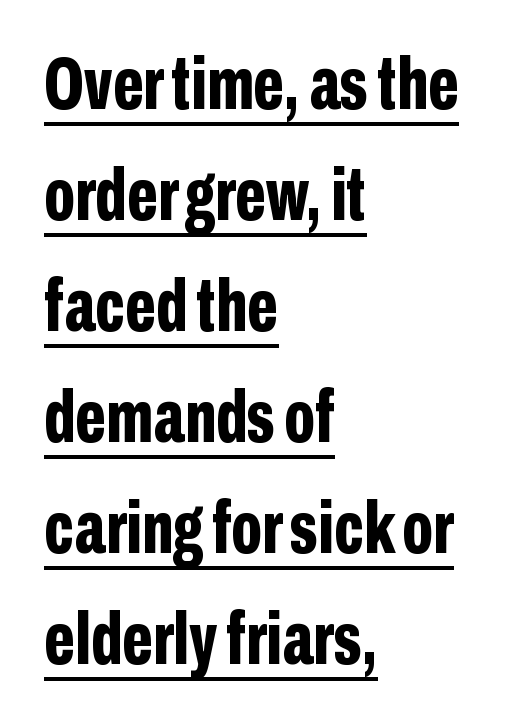
{"serif": "no", "italic": "no", "bold": "yes", "weight": "bold", "width": "condensed", "stroke_contrast": "low", "x_height": "medium", "monospaced": "no", "underline": "yes", "align": "left", "line_spacing": "normal", "line_spacing_ratio": 1.5, "letter_spacing": "normal", "letter_spacing_em": 0.0, "glyph_px": 74}
